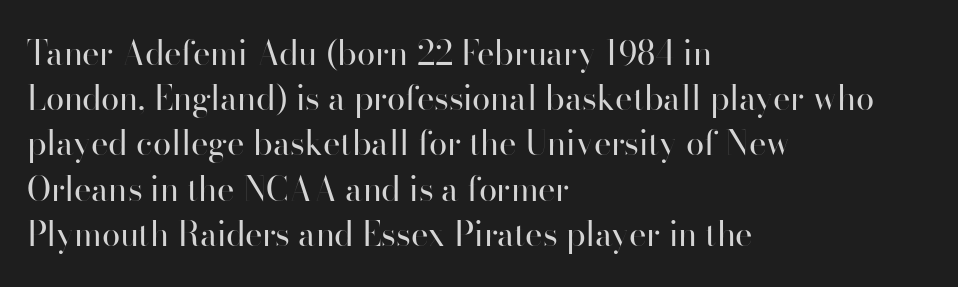
{"serif": "no", "italic": "no", "bold": "no", "weight": "regular", "width": "normal", "stroke_contrast": "high", "x_height": "small", "monospaced": "no", "underline": "no", "align": "left", "line_spacing": "normal", "line_spacing_ratio": 1.37, "letter_spacing": "normal", "letter_spacing_em": 0.0, "glyph_px": 33}
